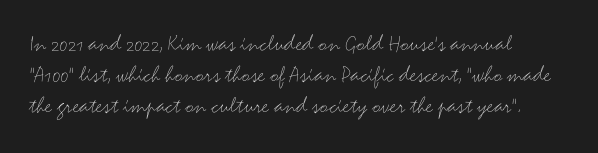
The image shows 24 px text type; set left-aligned, normal line spacing (1.3x), normal letter spacing, not underlined.
